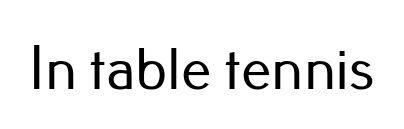
{"serif": "no", "italic": "no", "width": "normal", "stroke_contrast": "low", "x_height": "small", "monospaced": "no", "underline": "no", "letter_spacing": "normal", "letter_spacing_em": 0.0, "glyph_px": 61}
